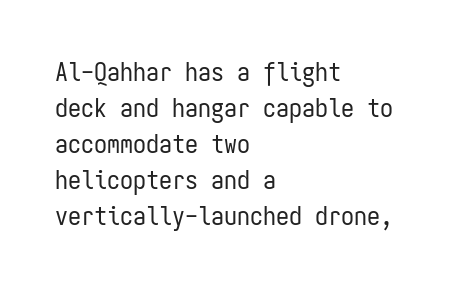
The characters are drawn with everyday or finer stroke widths. Line beginnings align vertically; line endings do not. Rule under the text: the space is simply empty. Words appear dense and cohesive because spacing is normal. Whoever set this chose a conventional vertical rhythm. Rendered with straight, roman letterforms.
